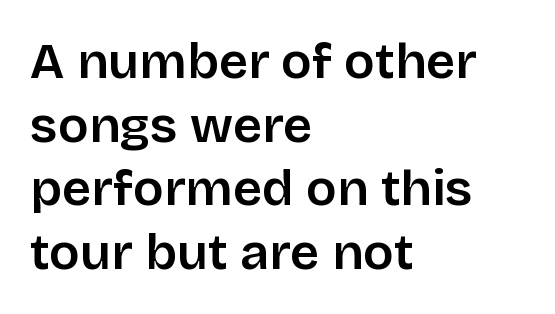
The image shows 51 px semibold sans-serif type, upright; set left-aligned, normal line spacing (1.25x), normal letter spacing, not underlined; low stroke contrast and a large x-height.
